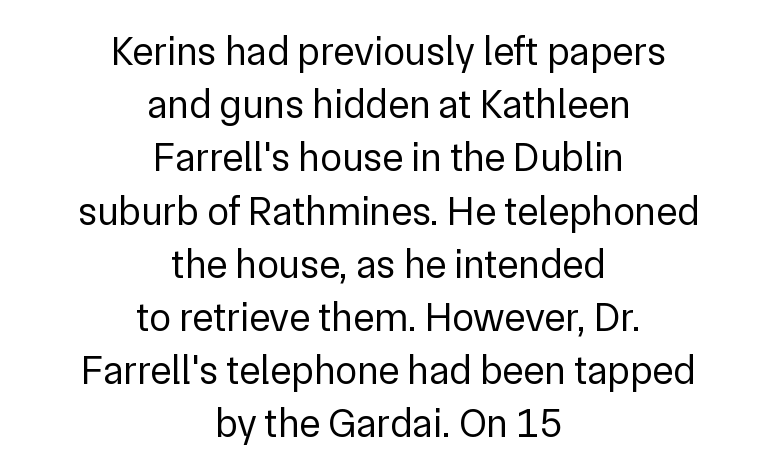
{"serif": "no", "italic": "no", "bold": "no", "weight": "regular", "width": "normal", "stroke_contrast": "low", "x_height": "medium", "monospaced": "no", "underline": "no", "align": "center", "line_spacing": "normal", "line_spacing_ratio": 1.33, "letter_spacing": "normal", "letter_spacing_em": 0.0, "glyph_px": 40}
